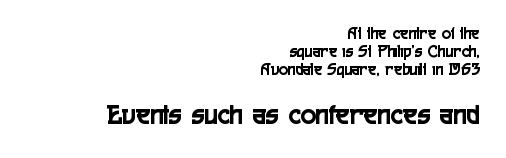
The image shows 29 px condensed sans-serif type, upright; set right-aligned, tight line spacing (1.05x), normal letter spacing, not underlined; the second (bottom) block is 1.71x larger; a medium x-height.
